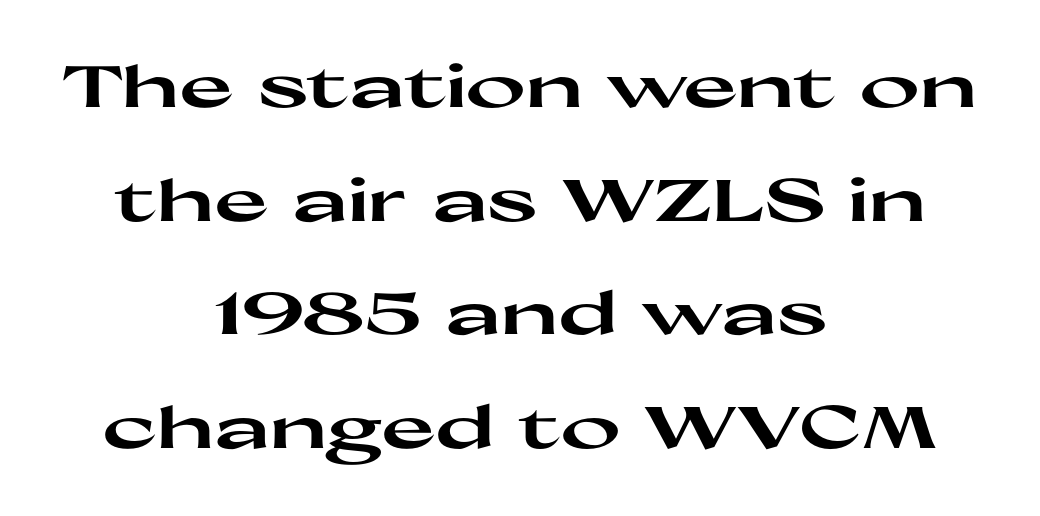
Q: Is the text bold? A: Yes.
Q: Is the text italic (slanted)? A: No, it is upright.
Q: Is the typeface a serif or a sans-serif typeface? A: Sans-serif.
Q: Is the text underlined? A: No.
Q: How is the paragraph aligned? A: Centered.
Q: Is the spacing between letters normal or unusually wide? A: Normal.
Q: Is the spacing between lines tight, normal or loose? A: Loose.
Q: Width (condensed, normal, or wide)? A: Wide.
Q: Stroke contrast? A: High.
Q: x-height? A: Medium.
Q: Monospaced? A: No.
